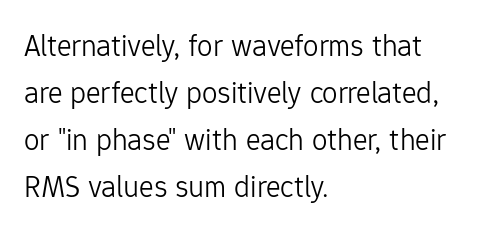
The image shows 31 px light sans-serif type, upright; set left-aligned, normal line spacing (1.52x), normal letter spacing, not underlined; low stroke contrast and a medium x-height.
